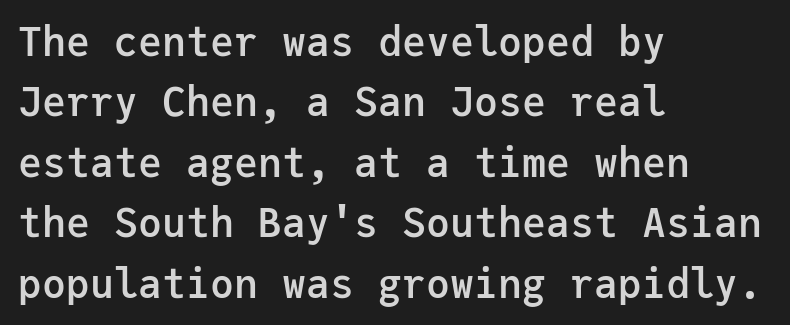
{"serif": "no", "italic": "no", "bold": "semi", "weight": "semibold", "width": "normal", "stroke_contrast": "low", "x_height": "medium", "monospaced": "yes", "underline": "no", "align": "left", "line_spacing": "normal", "line_spacing_ratio": 1.51, "letter_spacing": "normal", "letter_spacing_em": 0.0, "glyph_px": 40}
